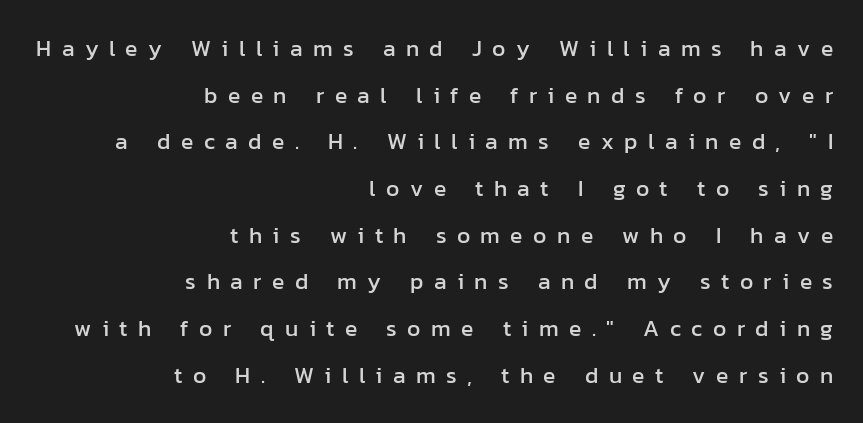
Q: Is the text italic (slanted)? A: No, it is upright.
Q: Is the text underlined? A: No.
Q: How is the paragraph aligned? A: Right-aligned.
Q: Is the spacing between letters normal or unusually wide? A: Unusually wide.
Q: Is the spacing between lines tight, normal or loose? A: Loose.
